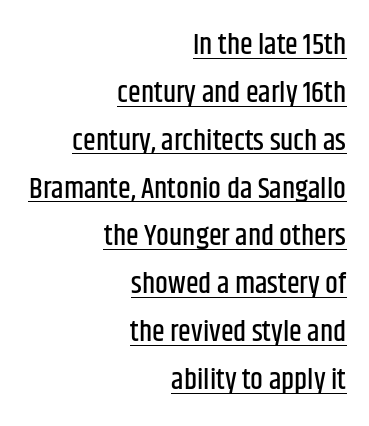
The letters advance in unequal steps, a hallmark of proportional type. The line-height multiplier appears to be the usual default. Unlike a traditional serif, this face leaves its strokes unadorned. Caption: multi-line text, flush right, ragged left.
